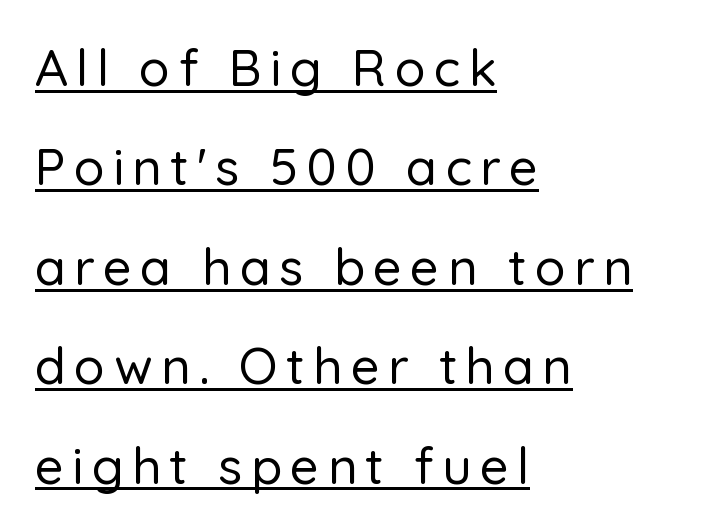
Horizontal alignment here is leftward, the default for most running prose. Every stem runs plumb, perpendicular to the baseline. The passage shown is typeset with a sans-serif family. Quick note: interline space is abundant. Looks like regular typesetting: each glyph gets only the width it needs. A typographer would call this underscored text.
